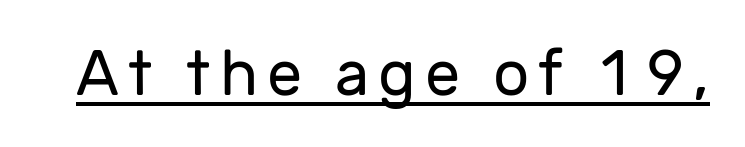
The image shows 63 px regular-weight sans-serif type, upright; set underlined; low stroke contrast and a medium x-height.
